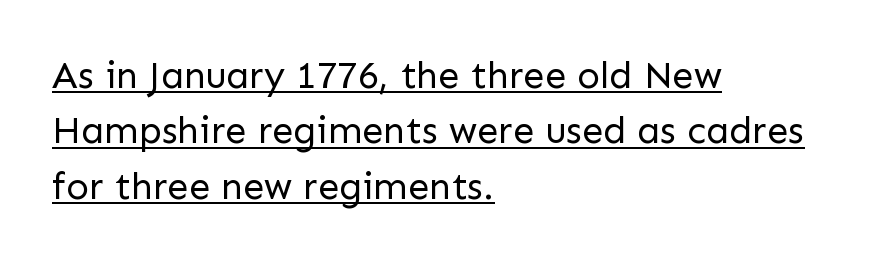
The image shows 38 px regular-weight sans-serif type, upright; set left-aligned, normal line spacing (1.46x), normal letter spacing, underlined; low stroke contrast and a medium x-height.
